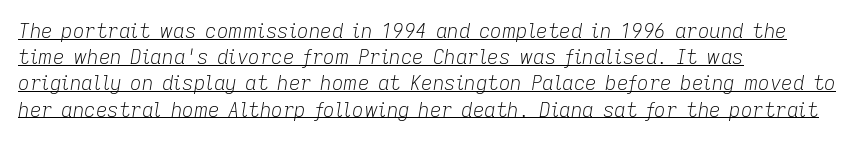
Q: Is the text bold? A: No.
Q: Is the text italic (slanted)? A: Yes, it leans right by about 9 degrees.
Q: Is the text underlined? A: Yes.
Q: How is the paragraph aligned? A: Left-aligned.
Q: Is the spacing between letters normal or unusually wide? A: Normal.
Q: Is the spacing between lines tight, normal or loose? A: Normal.
